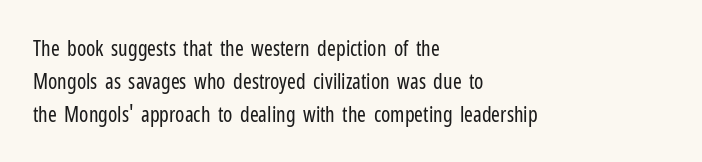
No italicization has been applied; the sample stays upright. This rendering features lettering with no underline. Summary of weight: not heavy and not bold. The typesetter chose a ragged-right arrangement here. The vertical gap from one line to the next is medium.
